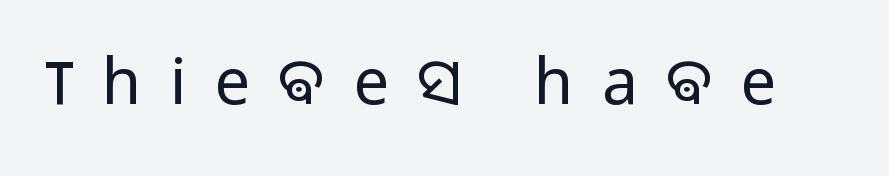
{"serif": "no", "italic": "no", "bold": "no", "weight": "light", "width": "normal", "stroke_contrast": "low", "x_height": "medium", "monospaced": "no", "underline": "no", "letter_spacing": "wide", "letter_spacing_em": 0.44, "glyph_px": 64}
